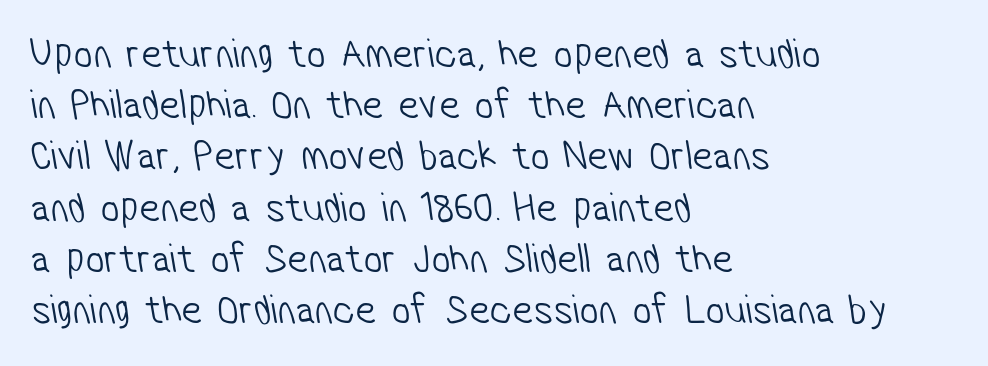
You could not count columns in this text — the font is proportionally spaced. Unmarked baselines from the first word to the last. In CSS terms this would be text-align: left. Examine the stroke ends and you'll find no serifs. What stands out about the letter spacing? Nothing — it is the standard amount.
